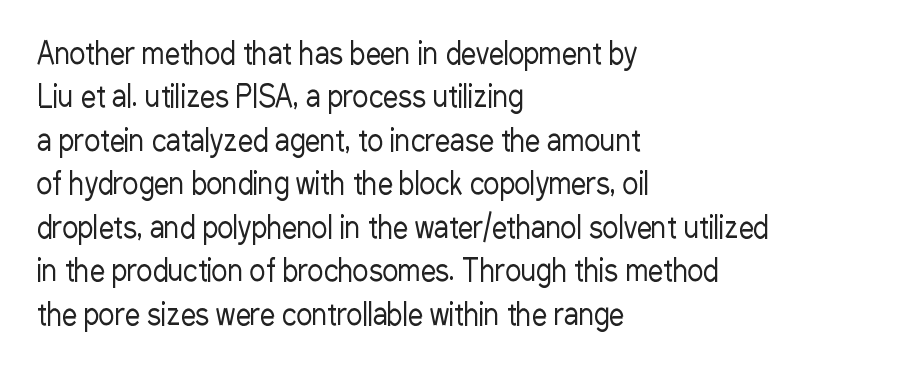
The image shows 30 px regular-weight, condensed sans-serif type, upright; set left-aligned, normal line spacing (1.45x), normal letter spacing, not underlined; low stroke contrast and a medium x-height.
